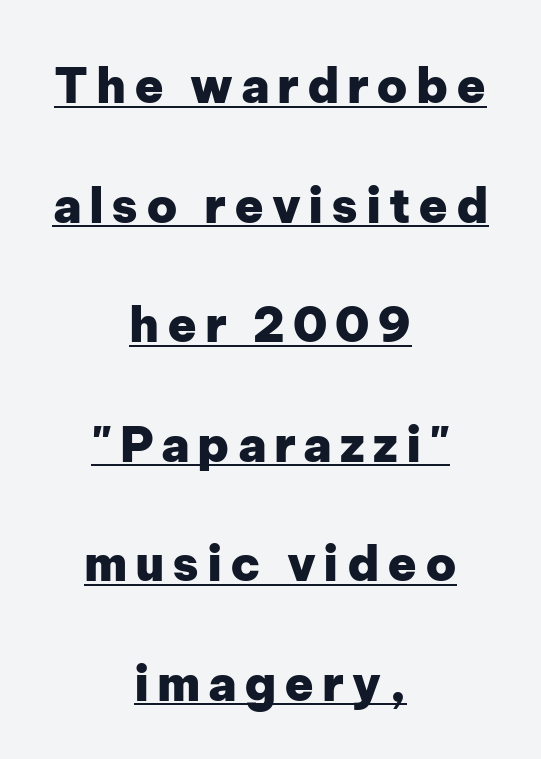
The image shows 48 px heavy sans-serif type, upright; set centered, loose line spacing (2.49x), underlined; low stroke contrast and a medium x-height.
